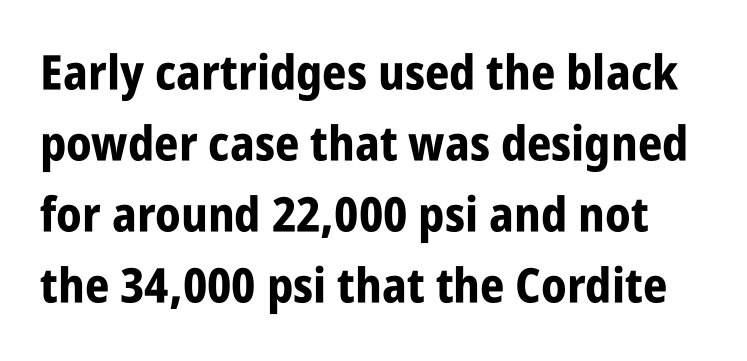
The image shows 48 px bold, condensed sans-serif type, upright; set normal line spacing (1.48x), normal letter spacing, not underlined; low stroke contrast and a large x-height.
